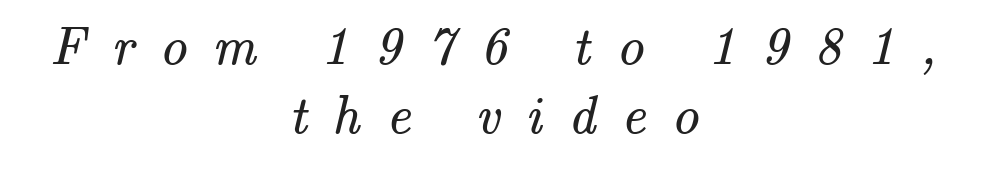
Q: Is the text bold? A: No.
Q: Is the typeface a serif or a sans-serif typeface? A: Serif.
Q: Is the text underlined? A: No.
Q: How is the paragraph aligned? A: Centered.
Q: Is the spacing between letters normal or unusually wide? A: Unusually wide.
Q: Is the spacing between lines tight, normal or loose? A: Normal.
Q: Width (condensed, normal, or wide)? A: Normal.
Q: Stroke contrast? A: Medium.
Q: x-height? A: Small.
Q: Monospaced? A: No.
